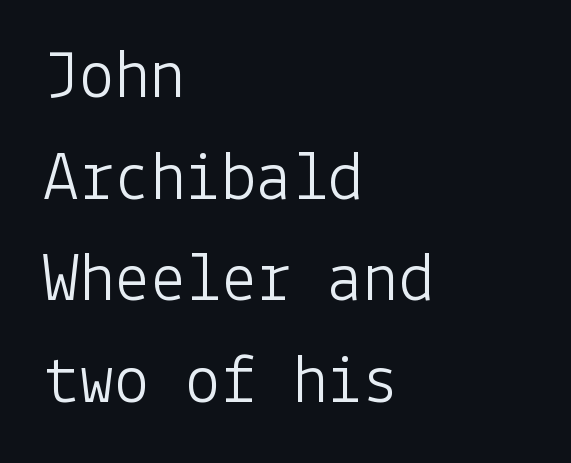
The image shows 71 px light sans-serif type, upright; set left-aligned, normal line spacing (1.43x), normal letter spacing, not underlined; low stroke contrast and a medium x-height.
